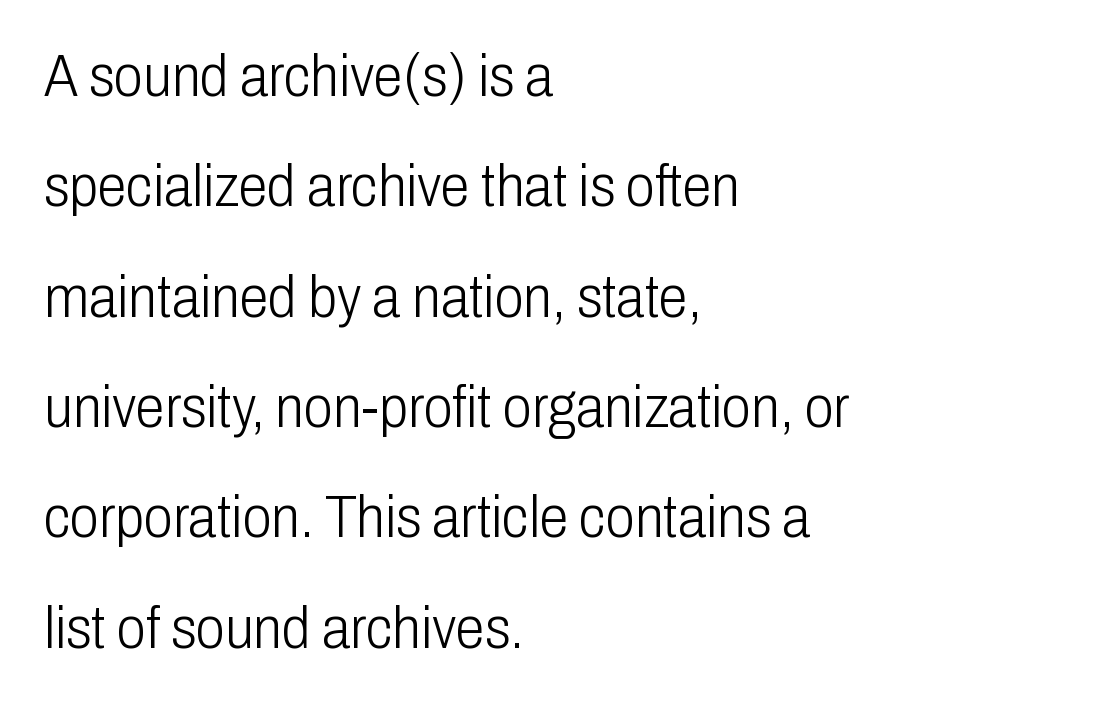
The image shows 59 px light, condensed sans-serif type, upright; set left-aligned, line spacing 1.87x, normal letter spacing, not underlined; low stroke contrast and a medium x-height.
